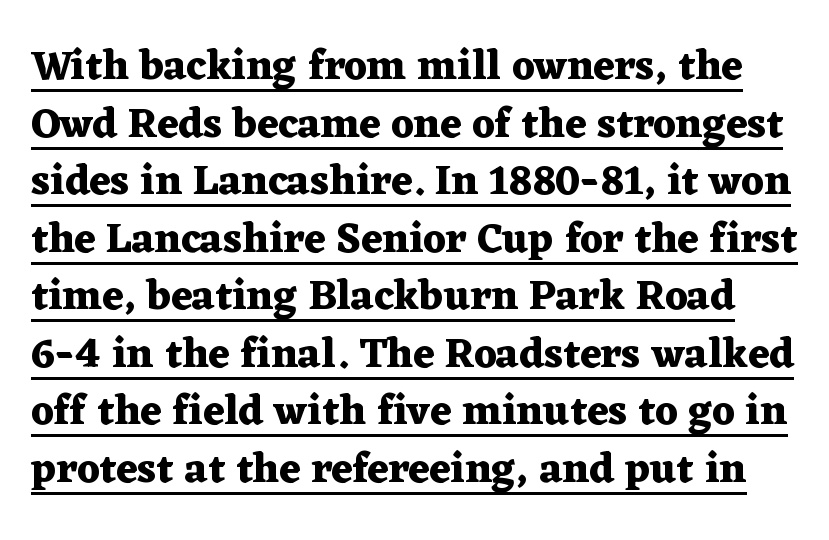
{"serif": "yes", "italic": "no", "bold": "yes", "weight": "heavy", "width": "wide", "stroke_contrast": "medium", "x_height": "medium", "monospaced": "no", "underline": "yes", "line_spacing": "normal", "line_spacing_ratio": 1.37, "letter_spacing": "normal", "letter_spacing_em": 0.0, "glyph_px": 42}
